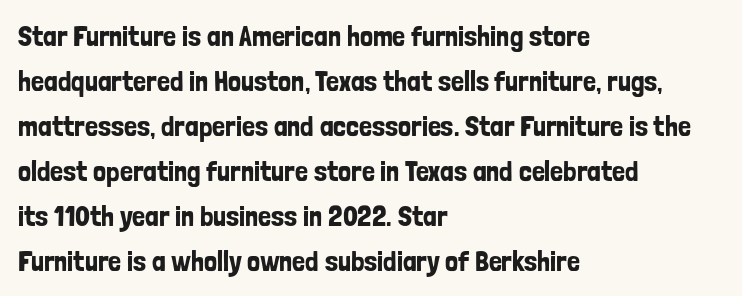
The image shows 29 px condensed sans-serif type, upright; set left-aligned, normal line spacing (1.55x), normal letter spacing, not underlined; low stroke contrast and a medium x-height.
